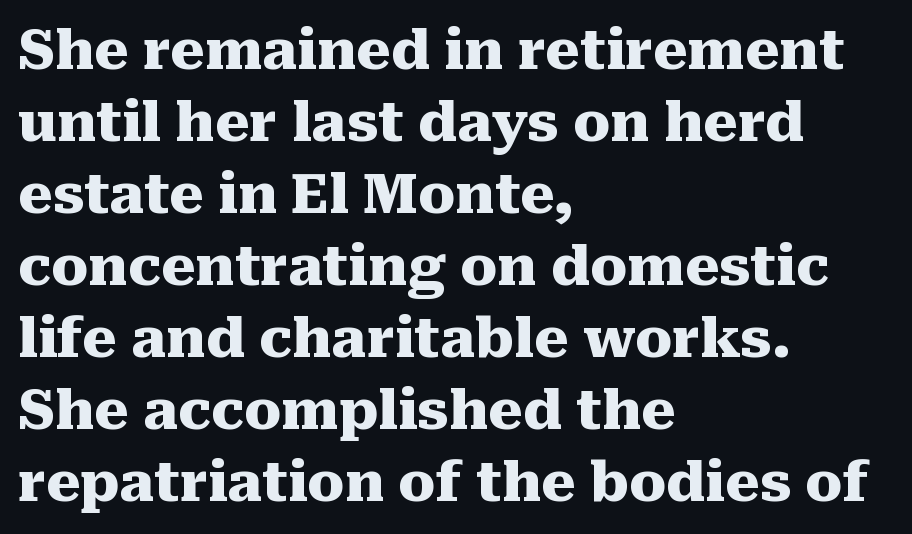
{"serif": "yes", "italic": "no", "bold": "yes", "weight": "heavy", "width": "normal", "stroke_contrast": "medium", "x_height": "medium", "monospaced": "no", "underline": "no", "align": "left", "line_spacing": "normal", "line_spacing_ratio": 1.31, "letter_spacing": "normal", "letter_spacing_em": 0.0, "glyph_px": 55}
